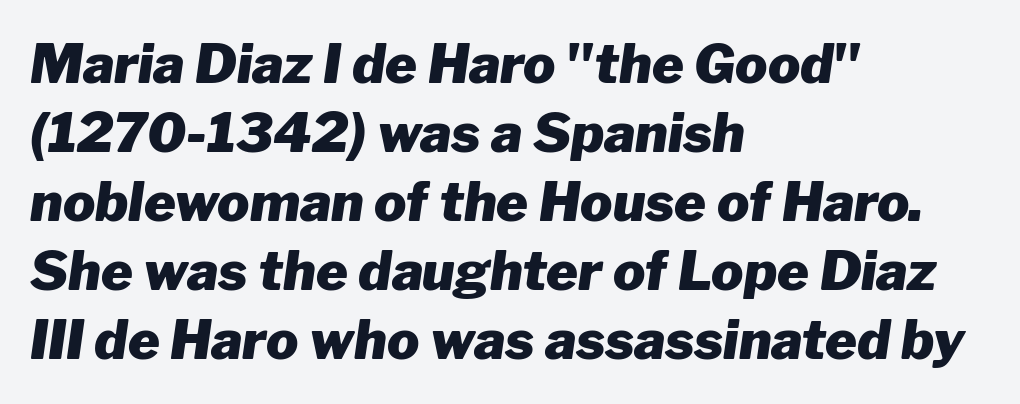
{"italic": "yes", "lean": "right", "slant_degrees": 8, "bold": "yes", "weight": "heavy", "width": "normal", "stroke_contrast": "low", "x_height": "medium", "monospaced": "no", "underline": "no", "align": "left", "line_spacing": "normal", "line_spacing_ratio": 1.28, "letter_spacing": "normal", "letter_spacing_em": 0.0, "glyph_px": 54}
